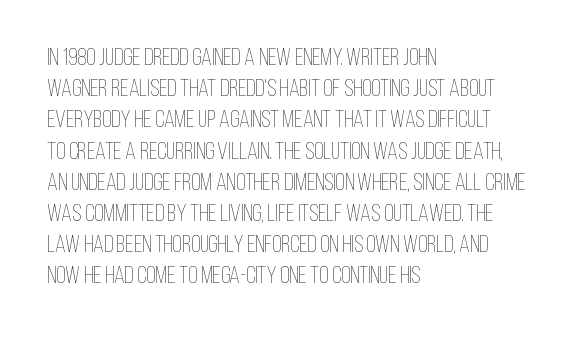
The image shows 24 px text type, upright; set left-aligned, normal line spacing (1.3x), normal letter spacing, not underlined.
